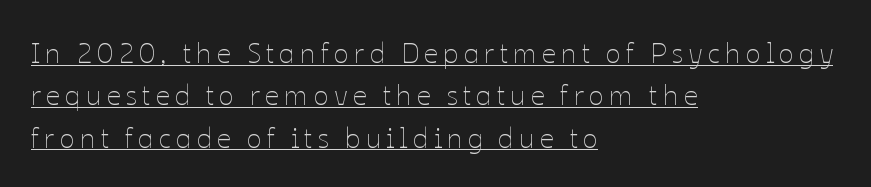
Q: Is the text bold? A: No.
Q: Is the text italic (slanted)? A: No, it is upright.
Q: Is the text underlined? A: Yes.
Q: How is the paragraph aligned? A: Left-aligned.
Q: Is the spacing between lines tight, normal or loose? A: Normal.
Q: Width (condensed, normal, or wide)? A: Normal.
Q: Stroke contrast? A: Low.
Q: x-height? A: Medium.
Q: Monospaced? A: No.
